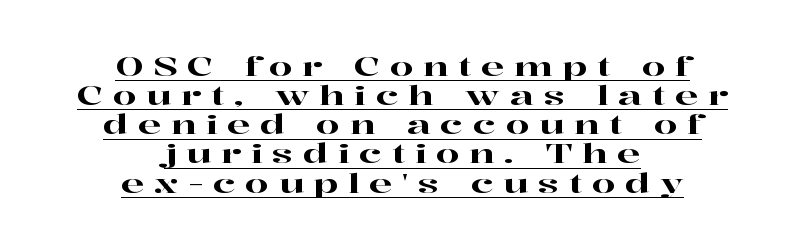
Q: Is the text italic (slanted)? A: No, it is upright.
Q: Is the text underlined? A: Yes.
Q: How is the paragraph aligned? A: Centered.
Q: Is the spacing between letters normal or unusually wide? A: Unusually wide.
Q: Is the spacing between lines tight, normal or loose? A: Tight.
